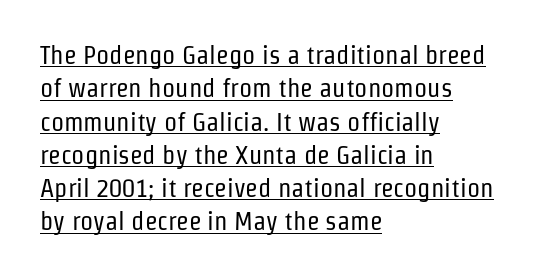
The image shows 26 px text type, upright; set left-aligned, normal line spacing (1.28x), normal letter spacing, underlined.
